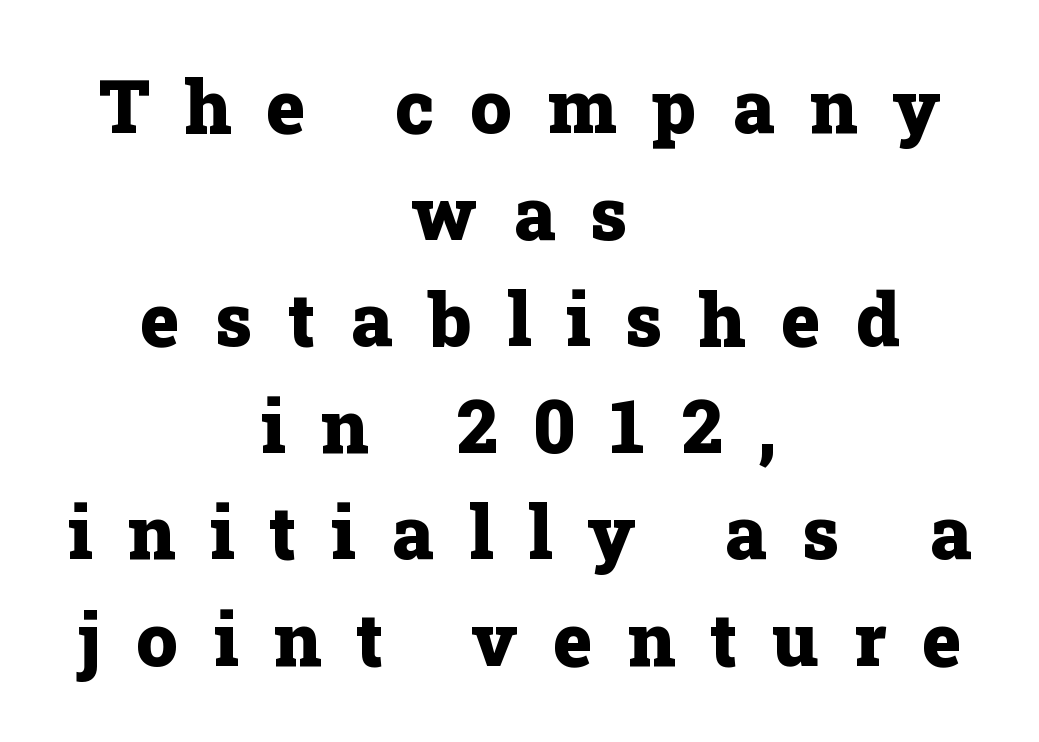
Compared with a flush-left layout, this one balances lines on the center instead. Caption: expanded tracking, letters set apart. These lines are composed in type with serifs. Vertically, the passage feels balanced, rows spaced as you'd expect. Note the varied advance widths — an 'i' is clearly narrower than an 'm'. Notice how the stems are strictly vertical — no italics here.
